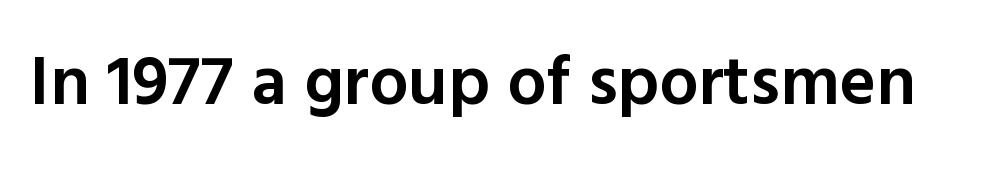
The letters carry no serifs — their stems end cleanly without finishing strokes. Does extra space separate the letters? No, they use regular spacing. The font is running at a semibold setting, under full bold. The typography opts for an upright posture over an oblique one. These lines are rendered in a variable-pitch font.
